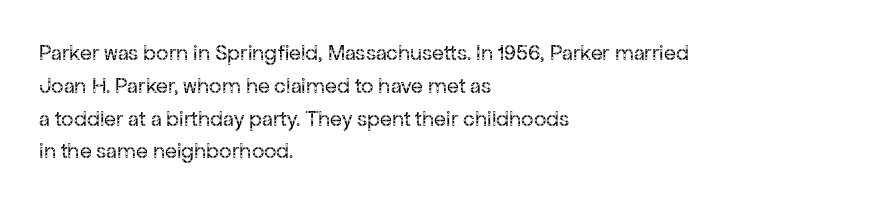
Q: Is the text bold? A: No.
Q: Is the text italic (slanted)? A: No, it is upright.
Q: Is the text underlined? A: No.
Q: How is the paragraph aligned? A: Left-aligned.
Q: Is the spacing between letters normal or unusually wide? A: Normal.
Q: Is the spacing between lines tight, normal or loose? A: Normal.
